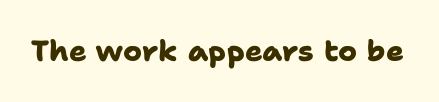
{"serif": "no", "bold": "yes", "weight": "heavy", "width": "normal", "stroke_contrast": "low", "x_height": "medium", "monospaced": "no", "underline": "no", "letter_spacing": "normal", "letter_spacing_em": 0.0, "glyph_px": 29}
